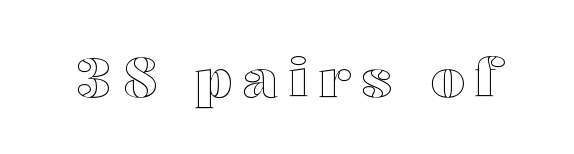
The axis of the letterforms is exactly vertical. Loose tracking; the words dissolve into strings of separated letters. You could not count columns in this text — the font is proportionally spaced. Each row of text sits above clean, open space.
